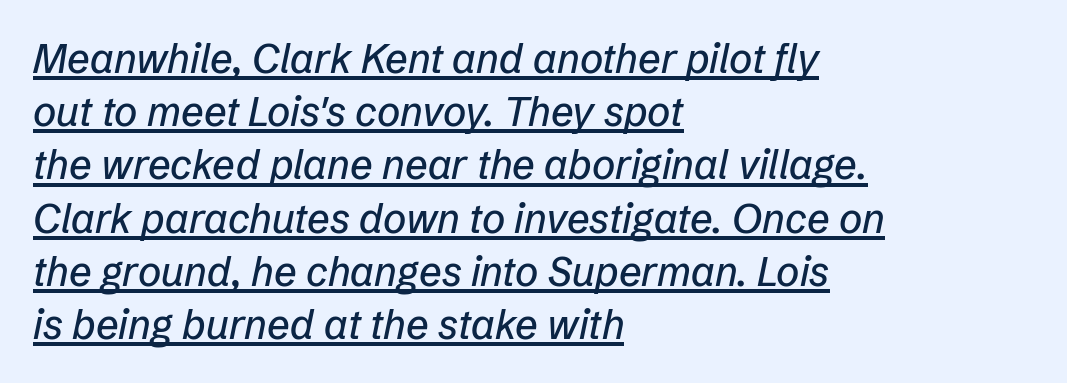
The image shows 40 px text type, italic (leaning right); set left-aligned, normal line spacing (1.33x), normal letter spacing, underlined; low stroke contrast and a medium x-height.
